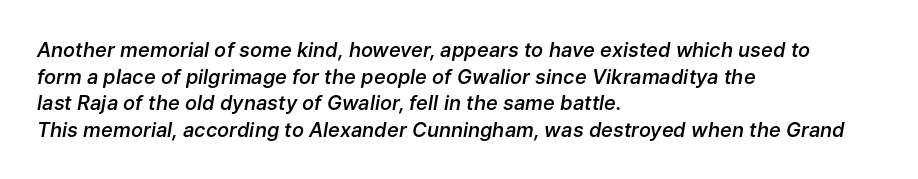
Tracking value appears to be zero — textbook default spacing. The paragraph has a hard left edge and a soft right edge. Regular leading. This is oblique type, the kind used for emphasis or titles. On the weight axis this lands at semibold, roughly 600.
